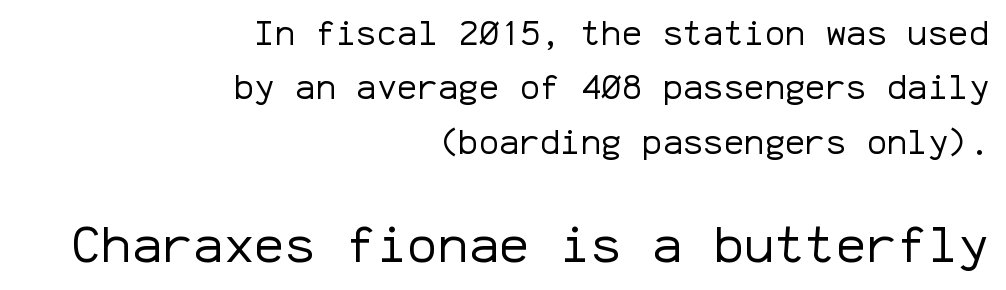
The image shows 51 px regular-weight sans-serif type, upright, monospaced; set right-aligned, normal line spacing (1.6x), normal letter spacing, not underlined; the second (bottom) block is 1.5x larger; low stroke contrast and a medium x-height.
